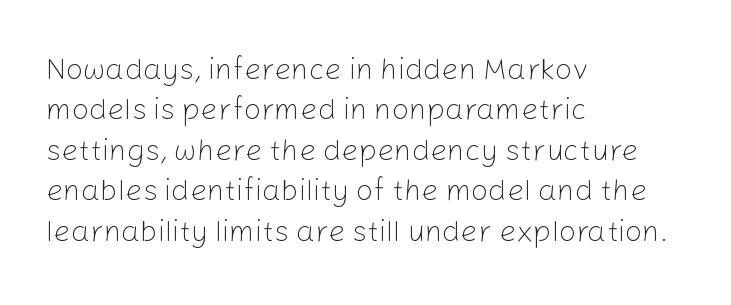
The passage shown is not bold in any degree. Upright lettering throughout. In terms of letterform style, serifs are entirely absent. Here the designer chose a conventional face with non-uniform glyph widths.
